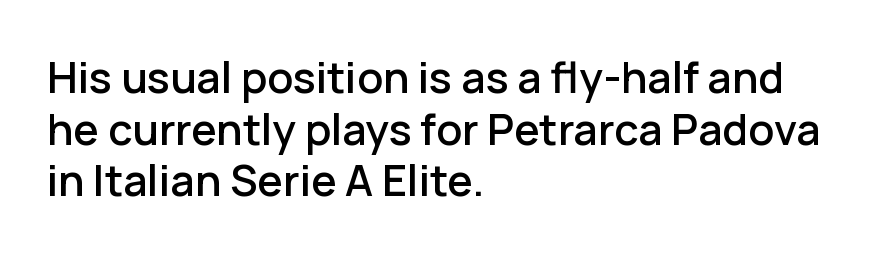
The image shows 43 px sans-serif type, upright; set left-aligned, line spacing 1.2x, normal letter spacing, not underlined; low stroke contrast and a medium x-height.
